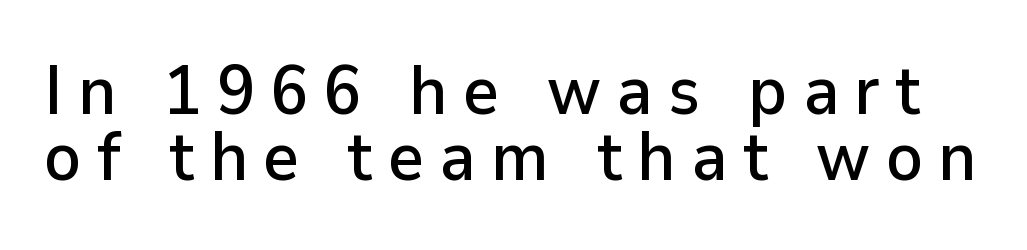
Q: Is the text italic (slanted)? A: No, it is upright.
Q: Is the typeface a serif or a sans-serif typeface? A: Sans-serif.
Q: Is the text underlined? A: No.
Q: Is the spacing between letters normal or unusually wide? A: Unusually wide.
Q: Is the spacing between lines tight, normal or loose? A: Tight.
Q: Width (condensed, normal, or wide)? A: Normal.
Q: Stroke contrast? A: Low.
Q: x-height? A: Medium.
Q: Monospaced? A: No.
